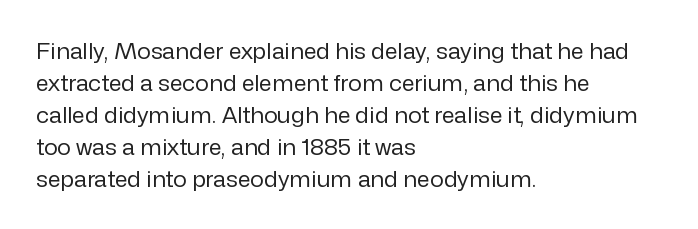
The image shows 23 px text type, upright; set left-aligned, normal line spacing (1.39x), normal letter spacing, not underlined.
